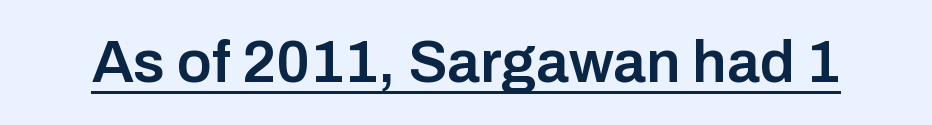
The type family on display is of the sans-serif kind. These characters rest on top of a visible drawn line. In terms of posture, this sample is upright. The font is running at a semibold setting, under full bold. Here the designer chose a conventional face with non-uniform glyph widths.
